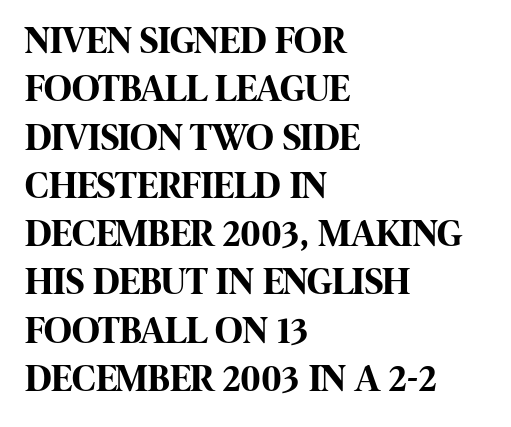
Q: Is the text bold? A: Yes.
Q: Is the text italic (slanted)? A: No, it is upright.
Q: Is the typeface a serif or a sans-serif typeface? A: Sans-serif.
Q: Is the text underlined? A: No.
Q: How is the paragraph aligned? A: Left-aligned.
Q: Is the spacing between letters normal or unusually wide? A: Normal.
Q: Is the spacing between lines tight, normal or loose? A: Normal.
Q: Width (condensed, normal, or wide)? A: Condensed.
Q: Stroke contrast? A: High.
Q: x-height? A: Large.
Q: Monospaced? A: No.
